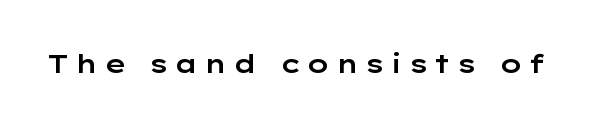
Q: Is the text italic (slanted)? A: No, it is upright.
Q: Is the text underlined? A: No.
Q: Is the spacing between letters normal or unusually wide? A: Unusually wide.
